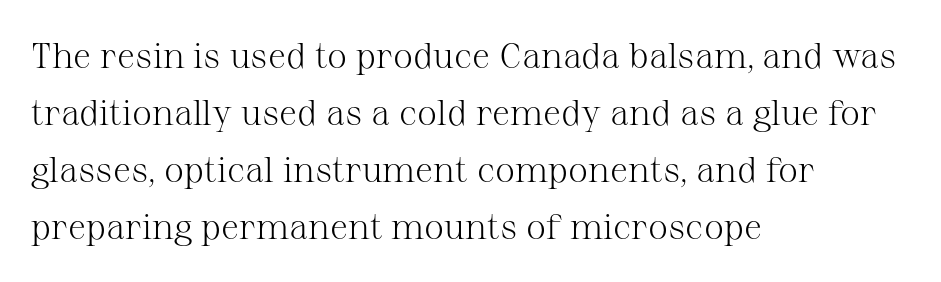
{"serif": "yes", "italic": "no", "bold": "no", "weight": "light", "width": "normal", "stroke_contrast": "medium", "x_height": "medium", "monospaced": "no", "underline": "no", "align": "left", "line_spacing": "normal", "line_spacing_ratio": 1.58, "letter_spacing": "normal", "letter_spacing_em": 0.0, "glyph_px": 36}
